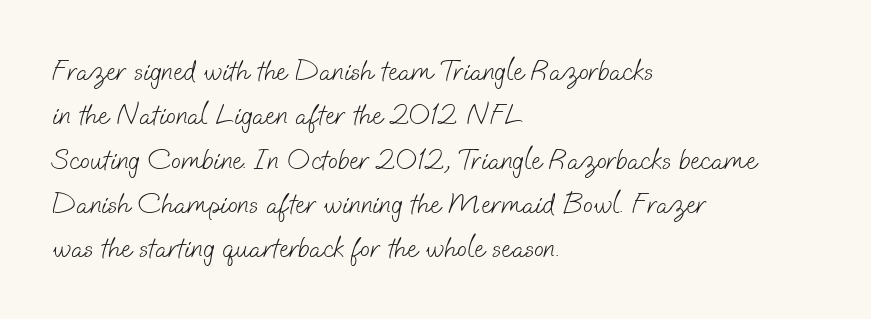
{"serif": "no", "bold": "no", "weight": "light", "width": "normal", "stroke_contrast": "low", "x_height": "small", "monospaced": "no", "underline": "no", "align": "left", "line_spacing": "normal", "line_spacing_ratio": 1.53, "letter_spacing": "normal", "letter_spacing_em": 0.0, "glyph_px": 29}
